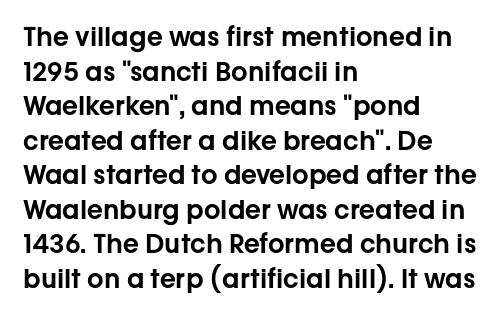
{"italic": "no", "underline": "no", "align": "left", "line_spacing": "normal", "line_spacing_ratio": 1.33, "letter_spacing": "normal", "letter_spacing_em": 0.0, "glyph_px": 26}
